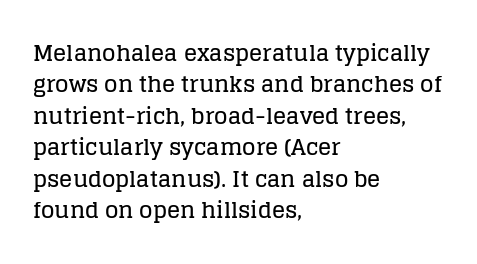
Q: Is the text italic (slanted)? A: No, it is upright.
Q: Is the text underlined? A: No.
Q: How is the paragraph aligned? A: Left-aligned.
Q: Is the spacing between letters normal or unusually wide? A: Normal.
Q: Is the spacing between lines tight, normal or loose? A: Normal.
